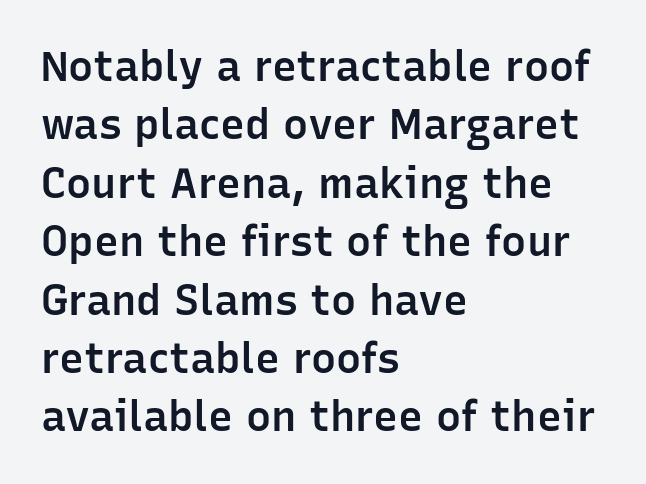
Q: Is the text bold? A: Semi-bold.
Q: Is the text italic (slanted)? A: No, it is upright.
Q: Is the typeface a serif or a sans-serif typeface? A: Sans-serif.
Q: Is the text underlined? A: No.
Q: How is the paragraph aligned? A: Left-aligned.
Q: Is the spacing between letters normal or unusually wide? A: Normal.
Q: Is the spacing between lines tight, normal or loose? A: Normal.
Q: Width (condensed, normal, or wide)? A: Normal.
Q: Stroke contrast? A: Low.
Q: x-height? A: Medium.
Q: Monospaced? A: No.
